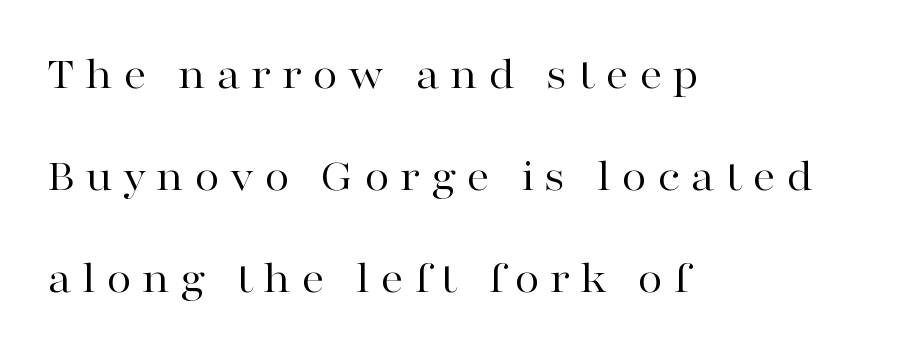
{"serif": "yes", "italic": "no", "bold": "no", "weight": "regular", "width": "wide", "stroke_contrast": "high", "x_height": "medium", "monospaced": "no", "underline": "no", "align": "left", "line_spacing": "loose", "line_spacing_ratio": 2.22, "letter_spacing": "wide", "letter_spacing_em": 0.22, "glyph_px": 46}
